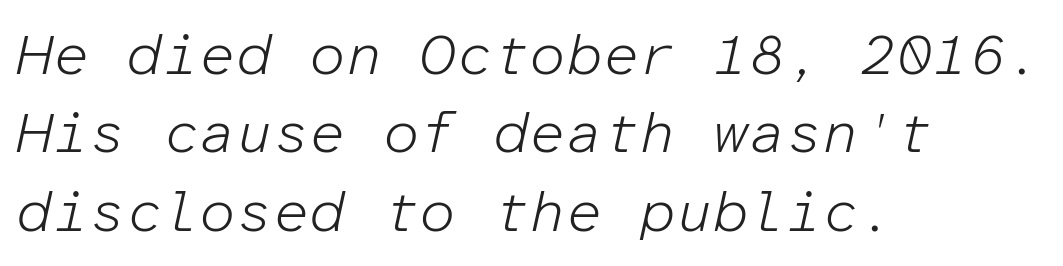
The image shows 58 px light type, italic (leaning right), monospaced; set left-aligned, normal line spacing (1.35x), normal letter spacing, not underlined; low stroke contrast and a medium x-height.
